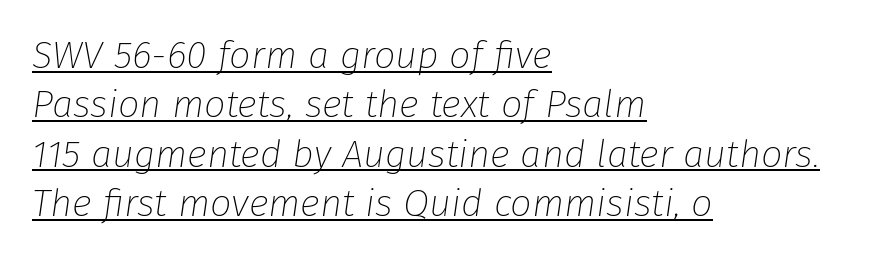
The image shows 38 px thin type, italic (leaning right); set left-aligned, normal line spacing (1.3x), normal letter spacing, underlined; low stroke contrast and a medium x-height.
